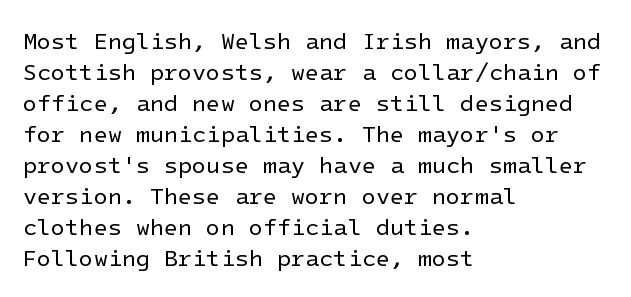
Q: Is the text bold? A: No.
Q: Is the text italic (slanted)? A: No, it is upright.
Q: Is the text underlined? A: No.
Q: How is the paragraph aligned? A: Left-aligned.
Q: Is the spacing between letters normal or unusually wide? A: Normal.
Q: Is the spacing between lines tight, normal or loose? A: Normal.
